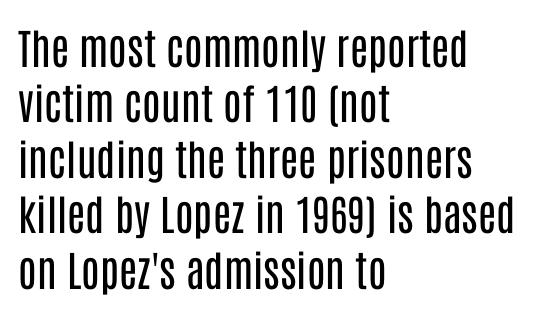
Q: Is the text bold? A: No.
Q: Is the text italic (slanted)? A: No, it is upright.
Q: Is the typeface a serif or a sans-serif typeface? A: Sans-serif.
Q: Is the text underlined? A: No.
Q: How is the paragraph aligned? A: Left-aligned.
Q: Is the spacing between letters normal or unusually wide? A: Normal.
Q: Is the spacing between lines tight, normal or loose? A: Normal.
Q: Width (condensed, normal, or wide)? A: Condensed.
Q: Stroke contrast? A: Low.
Q: x-height? A: Large.
Q: Monospaced? A: No.
